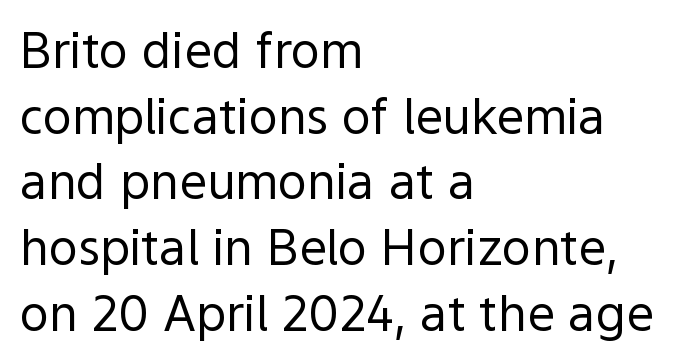
Q: Is the text bold? A: No.
Q: Is the text italic (slanted)? A: No, it is upright.
Q: Is the typeface a serif or a sans-serif typeface? A: Sans-serif.
Q: Is the text underlined? A: No.
Q: How is the paragraph aligned? A: Left-aligned.
Q: Is the spacing between letters normal or unusually wide? A: Normal.
Q: Is the spacing between lines tight, normal or loose? A: Normal.
Q: Width (condensed, normal, or wide)? A: Normal.
Q: x-height? A: Medium.
Q: Monospaced? A: No.
